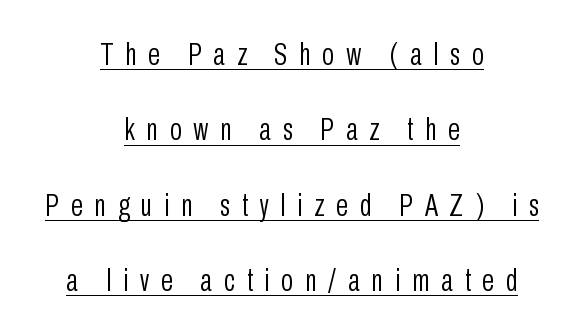
{"serif": "no", "italic": "no", "bold": "no", "weight": "light", "width": "condensed", "stroke_contrast": "low", "x_height": "medium", "monospaced": "no", "underline": "yes", "align": "center", "line_spacing": "loose", "line_spacing_ratio": 2.43, "letter_spacing": "wide", "letter_spacing_em": 0.38, "glyph_px": 31}
